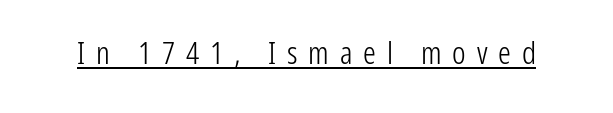
{"serif": "no", "italic": "no", "bold": "no", "weight": "light", "width": "condensed", "stroke_contrast": "low", "x_height": "medium", "monospaced": "no", "underline": "yes", "letter_spacing": "wide", "letter_spacing_em": 0.34, "glyph_px": 32}
